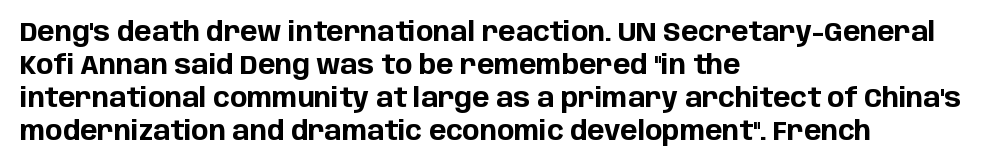
{"italic": "no", "bold": "yes", "underline": "no", "align": "left", "line_spacing": "normal", "line_spacing_ratio": 1.27, "letter_spacing": "normal", "letter_spacing_em": 0.0, "glyph_px": 26}
